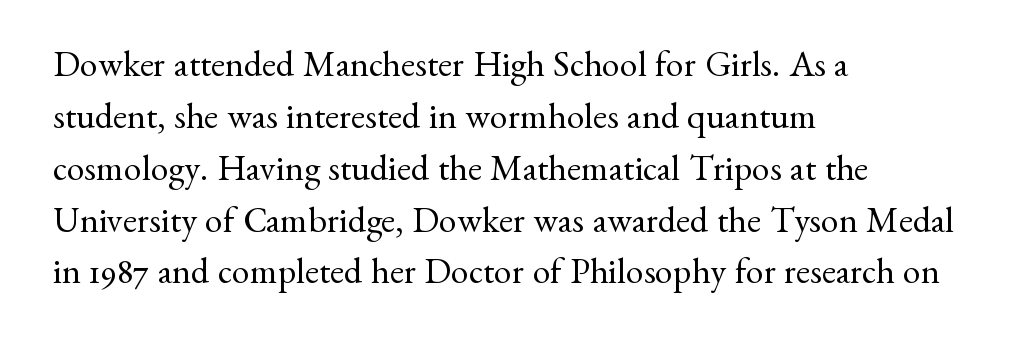
The passage shown stacks its lines at a standard gap. Unmarked baselines from the first word to the last. This sample uses an upright cut, with every glyph sitting square on the baseline. The text was rendered using a seriffed face with decorative stroke endings. Looks like regular typesetting: each glyph gets only the width it needs. Caption: multi-line text, flush left, ragged right.
